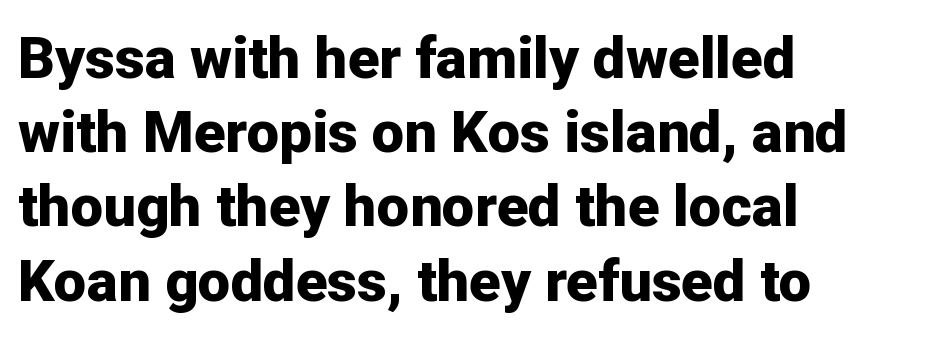
Q: Is the text bold? A: Yes.
Q: Is the text italic (slanted)? A: No, it is upright.
Q: Is the typeface a serif or a sans-serif typeface? A: Sans-serif.
Q: Is the text underlined? A: No.
Q: How is the paragraph aligned? A: Left-aligned.
Q: Is the spacing between letters normal or unusually wide? A: Normal.
Q: Is the spacing between lines tight, normal or loose? A: Normal.
Q: Width (condensed, normal, or wide)? A: Normal.
Q: Stroke contrast? A: Low.
Q: x-height? A: Medium.
Q: Monospaced? A: No.
